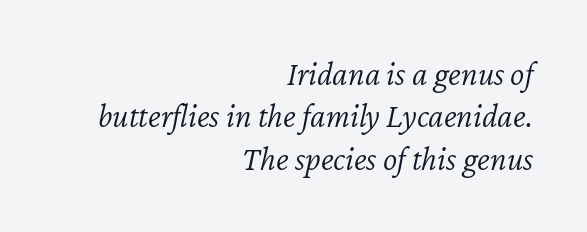
Caption: standard tracking, unaltered. Vertical stems look standard width or narrower in stroke. Character widths vary here, with narrow letters taking less room than wide ones. Type without underlining. Right-aligned paragraph, ragged on the left.
